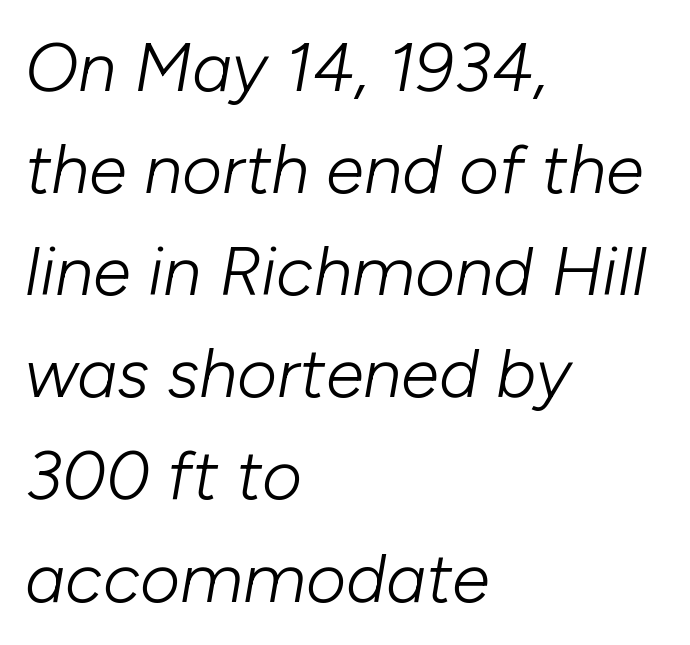
{"italic": "yes", "lean": "right", "slant_degrees": 10, "bold": "no", "weight": "light", "width": "normal", "stroke_contrast": "low", "x_height": "medium", "monospaced": "no", "underline": "no", "align": "left", "line_spacing": "normal", "line_spacing_ratio": 1.48, "letter_spacing": "normal", "letter_spacing_em": 0.0, "glyph_px": 69}
